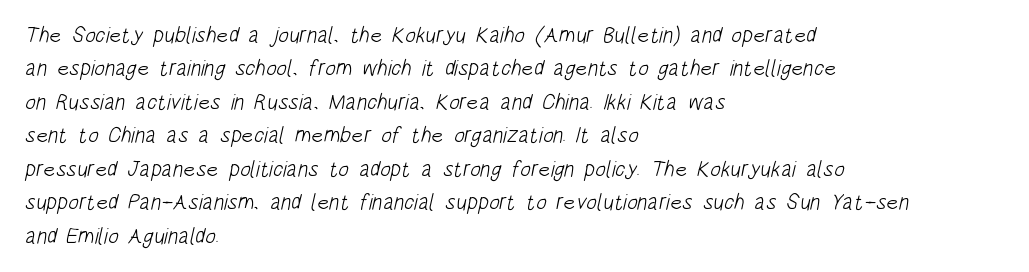
The image shows 22 px text type; set left-aligned, normal line spacing (1.52x), normal letter spacing, not underlined.
